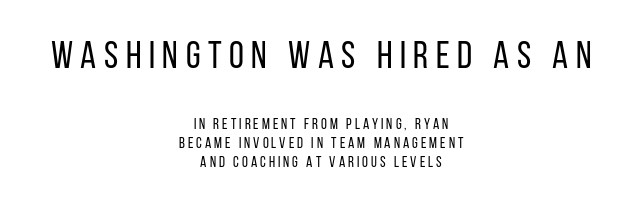
The image shows 38 px regular-weight, condensed sans-serif type, upright; set centered, normal line spacing (1.26x), unusually wide letter spacing (+0.2 em), not underlined; the first (top) block is 2.53x larger; low stroke contrast and a large x-height.
